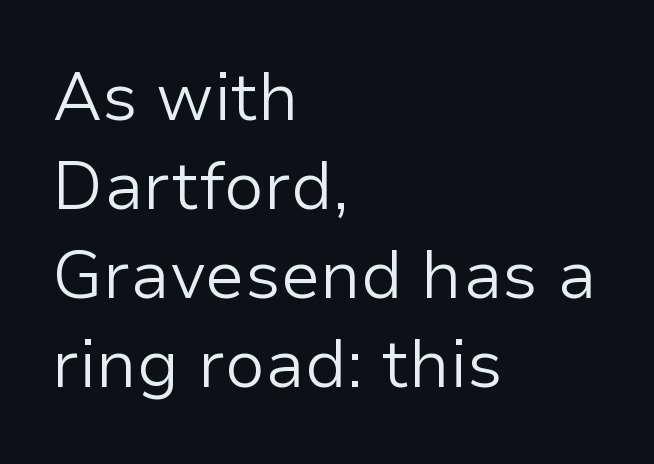
The image shows 67 px light sans-serif type, upright; set left-aligned, normal line spacing (1.33x), normal letter spacing, not underlined; low stroke contrast and a medium x-height.
